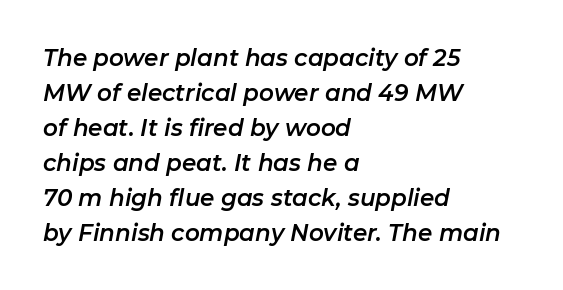
Honestly, the row spacing looks completely unremarkable. Each word holds together tightly as a unit, with standard inter-letter gaps. There's an unmistakable incline to the writing here. If you drew a ruler down the left edge, every line would touch it. Just letters on the line, the space beneath them empty.
